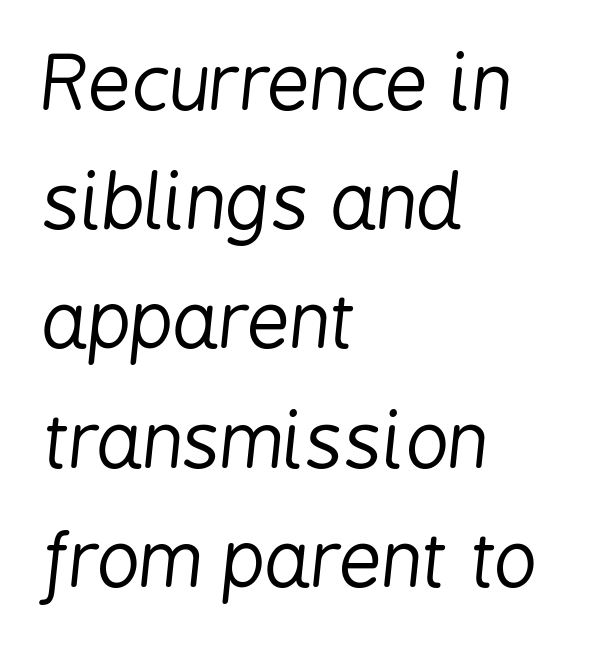
The image shows 75 px regular-weight, condensed type, italic (leaning right); set left-aligned, normal line spacing (1.59x), normal letter spacing, not underlined; low stroke contrast and a medium x-height.
